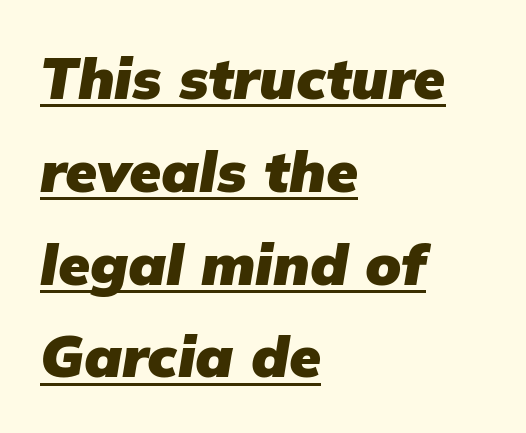
Q: Is the text bold? A: Yes.
Q: Is the text italic (slanted)? A: Yes, it leans right by about 9 degrees.
Q: Is the text underlined? A: Yes.
Q: How is the paragraph aligned? A: Left-aligned.
Q: Is the spacing between letters normal or unusually wide? A: Normal.
Q: Is the spacing between lines tight, normal or loose? A: Normal.
Q: Width (condensed, normal, or wide)? A: Normal.
Q: Stroke contrast? A: Low.
Q: x-height? A: Medium.
Q: Monospaced? A: No.
